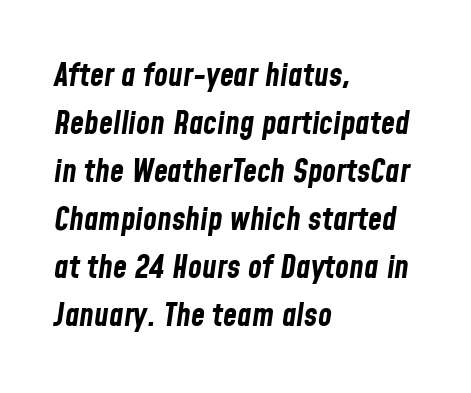
Spacing verdict: proportional, widths tailored to each character. The horizontal fit of the characters is conventional and even. Italic? Definitely — the glyphs are oblique. The area under the type is left untouched. Baseline-to-baseline distance is the conventional proportion of letter height.
